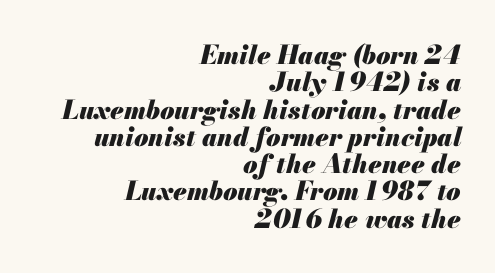
{"italic": "yes", "lean": "right", "slant_degrees": 13, "bold": "yes", "underline": "no", "align": "right", "line_spacing": "tight", "line_spacing_ratio": 1.05, "letter_spacing": "normal", "letter_spacing_em": 0.0, "glyph_px": 26}
